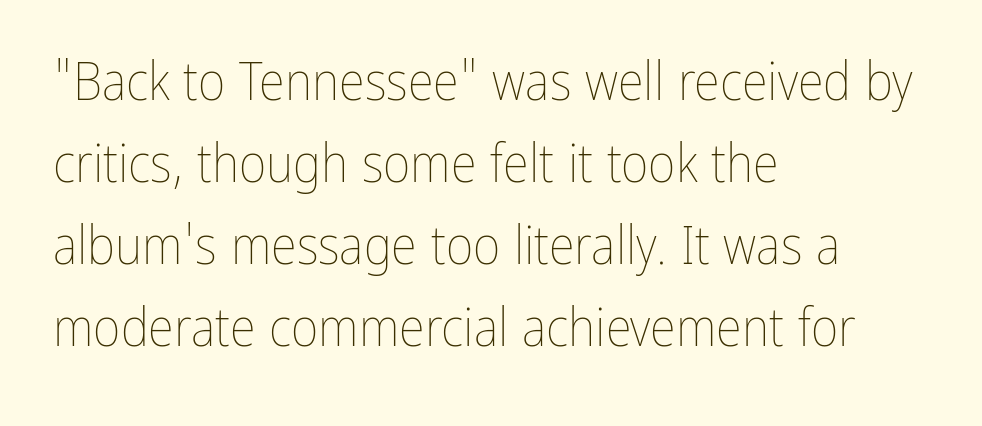
Plain, unruled lines of type. This reads as an unemphasized weight, regular at the heaviest. Think of a printed novel: that variable character pitch is what you see here. Is there much room between lines? A standard amount, neither cramped nor airy. A student would call this left alignment; a typographer would say flush left, rag right. Standard letterfit; no display-style spreading of the glyphs.
